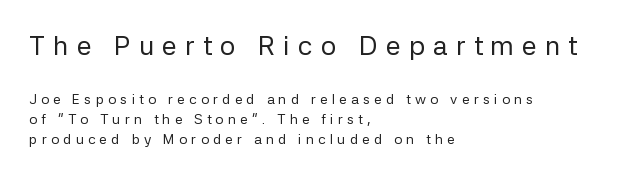
Q: Is the text bold? A: No.
Q: Is the text italic (slanted)? A: No, it is upright.
Q: Is the text underlined? A: No.
Q: How is the paragraph aligned? A: Left-aligned.
Q: Is the spacing between letters normal or unusually wide? A: Unusually wide.
Q: Is the spacing between lines tight, normal or loose? A: Normal.
Q: Which block of text is set in a larger size, the first (top) or the second (bottom)? A: The first (top) one.
